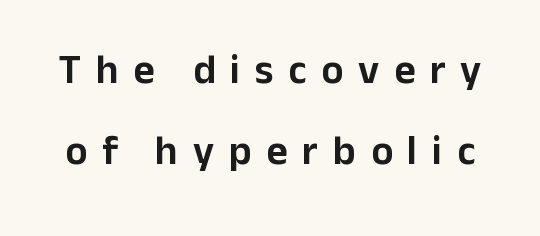
The passage shown is typeset with a sans-serif family. Has an underline been added? It has not. Students, note that the glyphs here are deliberately spaced far apart. Proportional: the letters do not fall into vertical columns.
